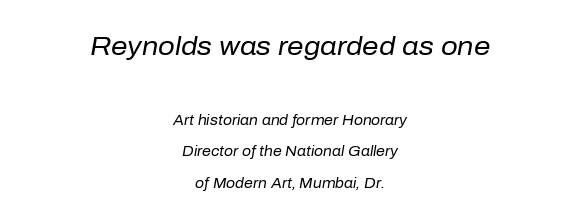
{"italic": "yes", "lean": "right", "slant_degrees": 10, "bold": "no", "underline": "no", "align": "center", "line_spacing": "loose", "line_spacing_ratio": 2.26, "letter_spacing": "normal", "letter_spacing_em": 0.0, "larger_block": "first", "size_ratio": 1.86, "glyph_px": 26}
